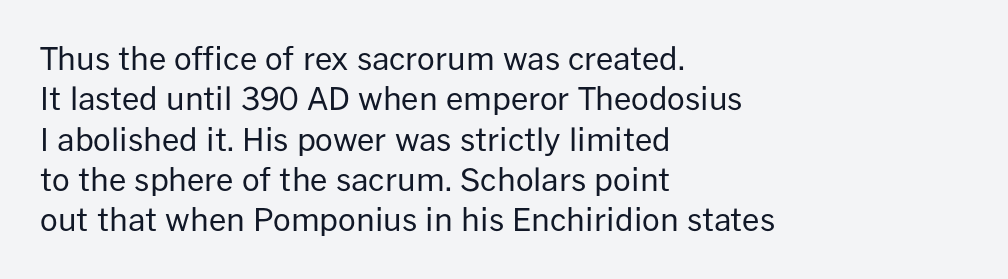
The image shows 31 px regular-weight sans-serif type, upright; set left-aligned, normal line spacing (1.3x), normal letter spacing, not underlined; low stroke contrast and a medium x-height.
